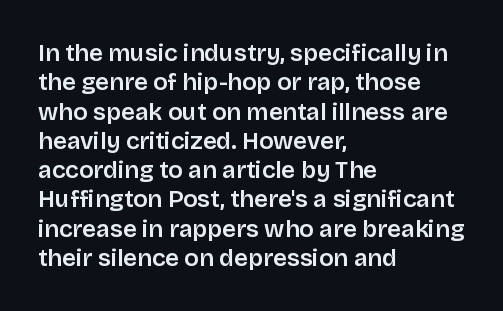
The lettering stays uniformly vertical, giving the passage a roman look. The letterforms sit shoulder to shoulder at normal distance. The setting favours the left margin, as ordinary paragraphs usually do. Decoration check: the copy has no underline.
